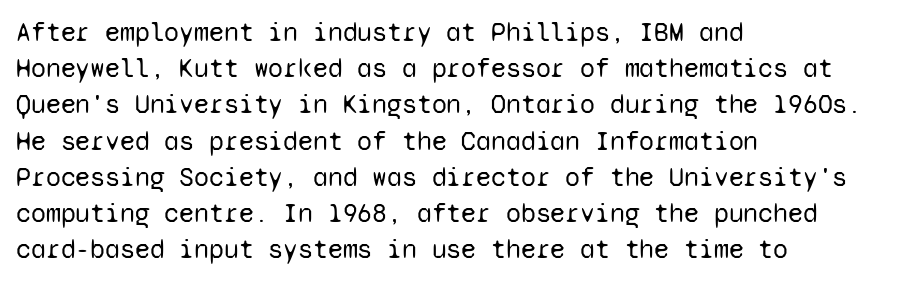
The strokes carry an ordinary text weight at most. Teacher's note: observe the even left margin — that is flush-left alignment. The lines sit at an ordinary, default distance from one another. Does extra space separate the letters? No, they use regular spacing. Posture: vertical. The specimen omits any rule beneath the text block's lines.
